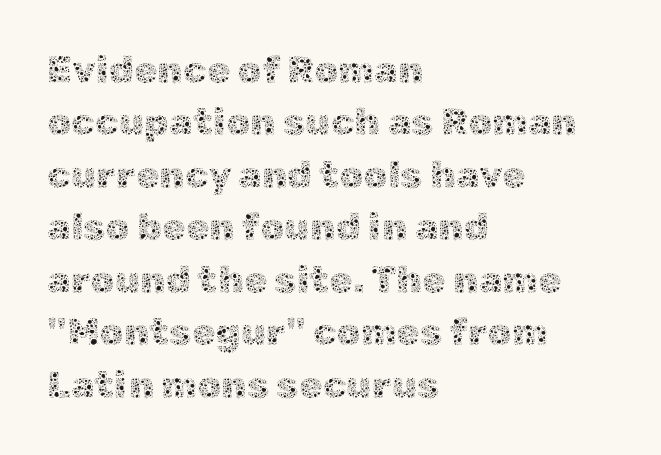
{"italic": "no", "bold": "no", "weight": "thin", "width": "normal", "x_height": "medium", "monospaced": "no", "underline": "no", "align": "left", "line_spacing": "normal", "line_spacing_ratio": 1.38, "letter_spacing": "normal", "letter_spacing_em": 0.0, "glyph_px": 38}
